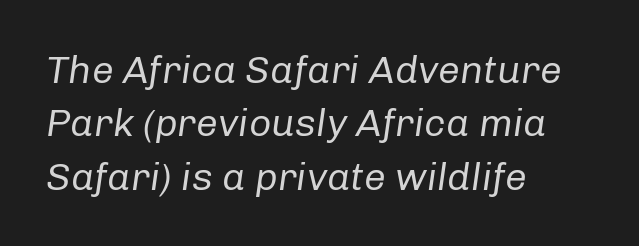
Q: Is the text bold? A: No.
Q: Is the text italic (slanted)? A: Yes, it leans right by about 8 degrees.
Q: Is the text underlined? A: No.
Q: How is the paragraph aligned? A: Left-aligned.
Q: Is the spacing between letters normal or unusually wide? A: Normal.
Q: Is the spacing between lines tight, normal or loose? A: Normal.
Q: Width (condensed, normal, or wide)? A: Normal.
Q: Stroke contrast? A: Low.
Q: x-height? A: Medium.
Q: Monospaced? A: No.
